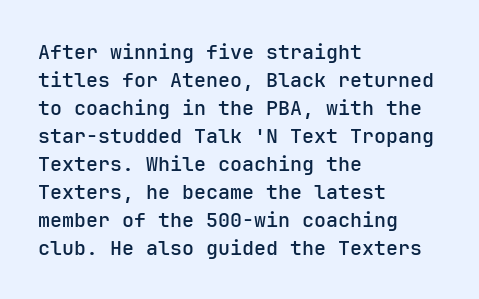
{"italic": "no", "bold": "semi", "underline": "no", "align": "left", "line_spacing": "normal", "line_spacing_ratio": 1.4, "letter_spacing": "normal", "letter_spacing_em": 0.0, "glyph_px": 20}
